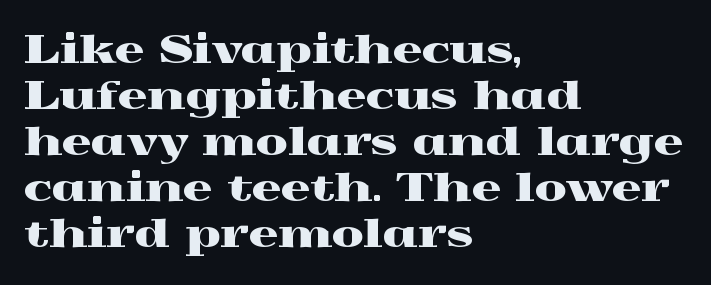
Letters rest on an invisible, unmarked baseline. A serif font was chosen for this passage. This rendering leaves character spacing at its baseline value. Teacher's note: observe the even left margin — that is flush-left alignment. Posture: straight, roman, zero tilt. The rendering uses natural spacing where letterforms have individual widths.
